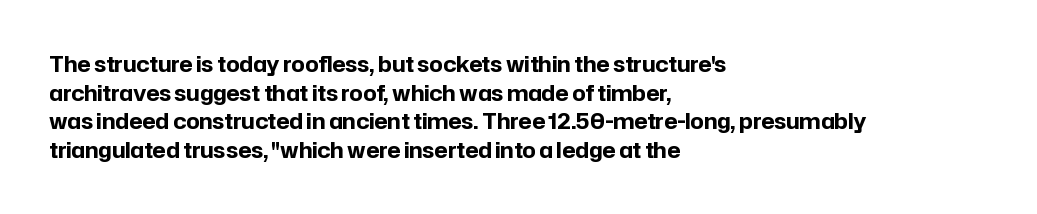
Q: Is the text bold? A: Yes.
Q: Is the text italic (slanted)? A: No, it is upright.
Q: Is the text underlined? A: No.
Q: How is the paragraph aligned? A: Left-aligned.
Q: Is the spacing between letters normal or unusually wide? A: Normal.
Q: Is the spacing between lines tight, normal or loose? A: Normal.
